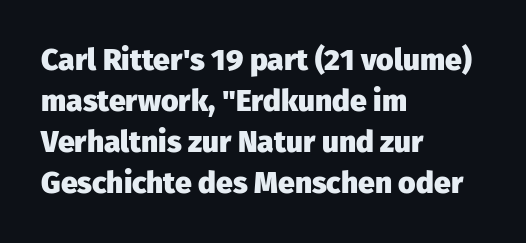
The image shows 30 px heavy sans-serif type, upright; set left-aligned, normal line spacing (1.37x), normal letter spacing, not underlined; low stroke contrast and a medium x-height.
